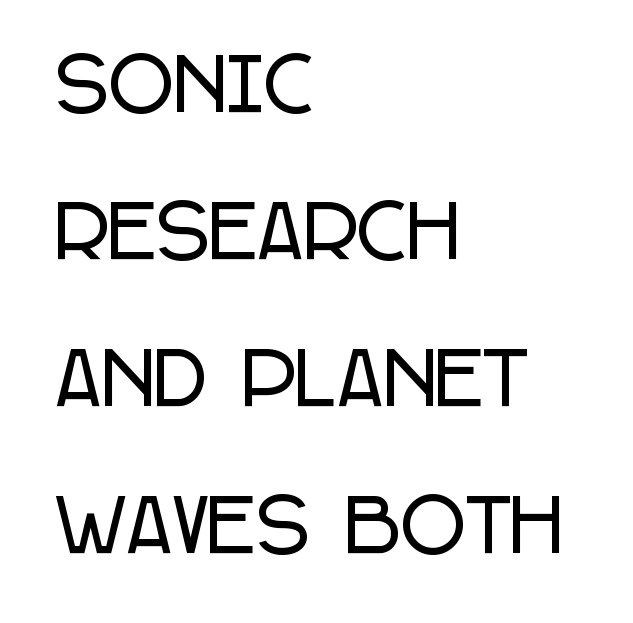
{"serif": "no", "italic": "no", "width": "condensed", "stroke_contrast": "low", "x_height": "large", "monospaced": "no", "underline": "no", "align": "left", "line_spacing": "loose", "line_spacing_ratio": 2.07, "letter_spacing": "normal", "letter_spacing_em": 0.0, "glyph_px": 71}
